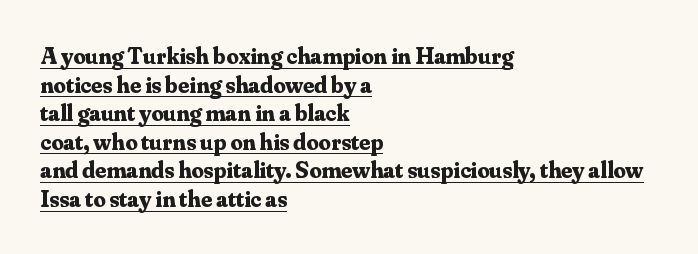
The image shows 24 px bold type, upright; set left-aligned, line spacing 1.19x, normal letter spacing, underlined.
